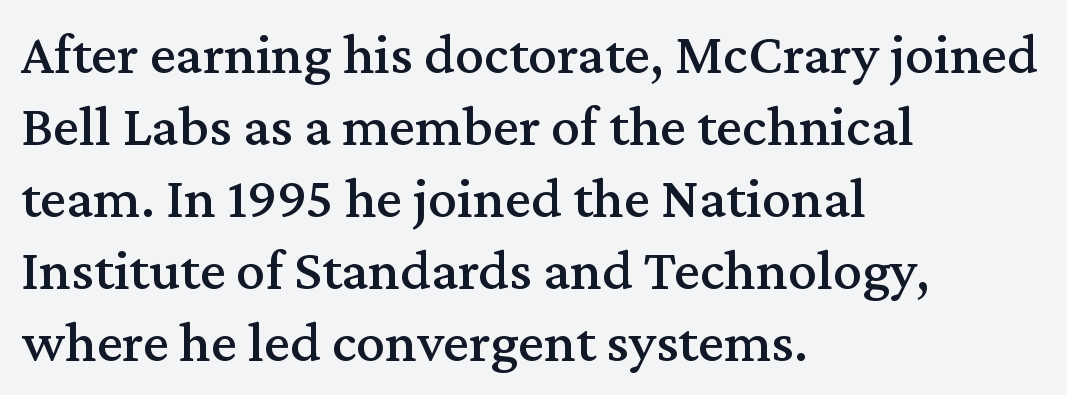
{"serif": "yes", "italic": "no", "width": "normal", "stroke_contrast": "medium", "x_height": "medium", "monospaced": "no", "underline": "no", "align": "left", "line_spacing_ratio": 1.24, "letter_spacing": "normal", "letter_spacing_em": 0.0, "glyph_px": 58}
